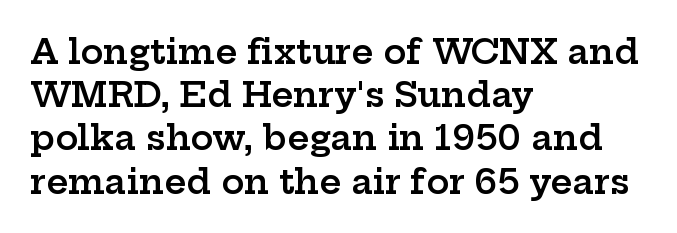
Q: Is the text bold? A: Semi-bold.
Q: Is the text italic (slanted)? A: No, it is upright.
Q: Is the typeface a serif or a sans-serif typeface? A: Serif.
Q: Is the text underlined? A: No.
Q: How is the paragraph aligned? A: Left-aligned.
Q: Is the spacing between letters normal or unusually wide? A: Normal.
Q: Is the spacing between lines tight, normal or loose? A: Normal.
Q: Width (condensed, normal, or wide)? A: Wide.
Q: Stroke contrast? A: Low.
Q: x-height? A: Medium.
Q: Monospaced? A: No.
